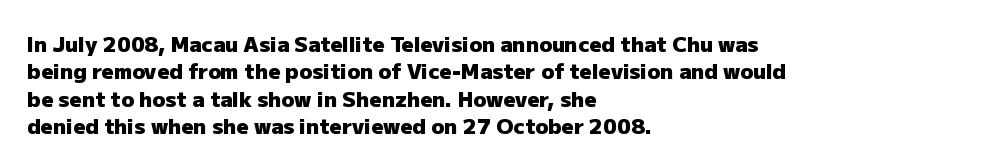
{"italic": "no", "bold": "yes", "underline": "no", "align": "left", "line_spacing": "normal", "line_spacing_ratio": 1.3, "letter_spacing": "normal", "letter_spacing_em": 0.0, "glyph_px": 21}
